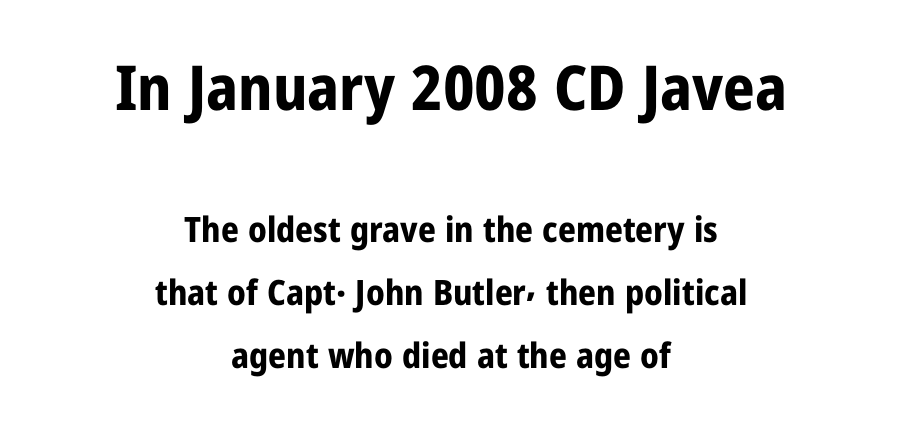
{"serif": "no", "italic": "no", "bold": "yes", "weight": "bold", "width": "condensed", "stroke_contrast": "low", "x_height": "medium", "monospaced": "no", "underline": "no", "align": "center", "line_spacing_ratio": 1.8, "letter_spacing": "normal", "letter_spacing_em": 0.0, "larger_block": "first", "size_ratio": 1.77, "glyph_px": 62}
